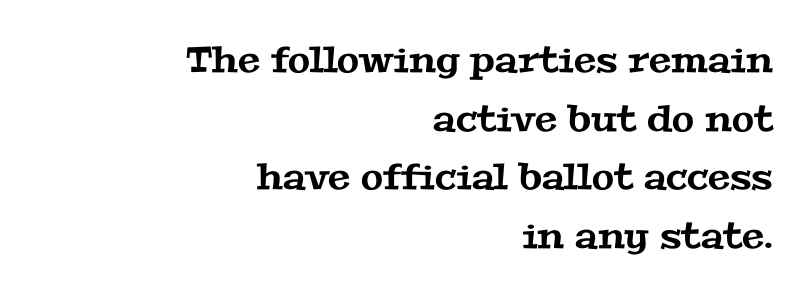
The image shows 36 px wide serif type; set right-aligned, normal line spacing (1.63x), normal letter spacing, not underlined; medium stroke contrast and a medium x-height.
